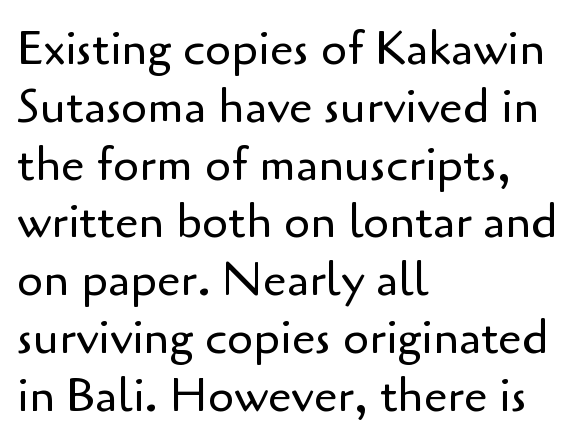
The image shows 47 px regular-weight sans-serif type, upright; set left-aligned, line spacing 1.23x, normal letter spacing, not underlined; low stroke contrast and a small x-height.
